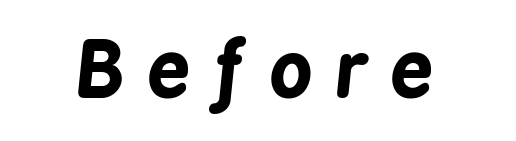
{"italic": "yes", "lean": "right", "slant_degrees": 6, "bold": "yes", "weight": "bold", "width": "condensed", "stroke_contrast": "low", "x_height": "medium", "monospaced": "no", "underline": "no", "letter_spacing": "wide", "letter_spacing_em": 0.31, "glyph_px": 75}
